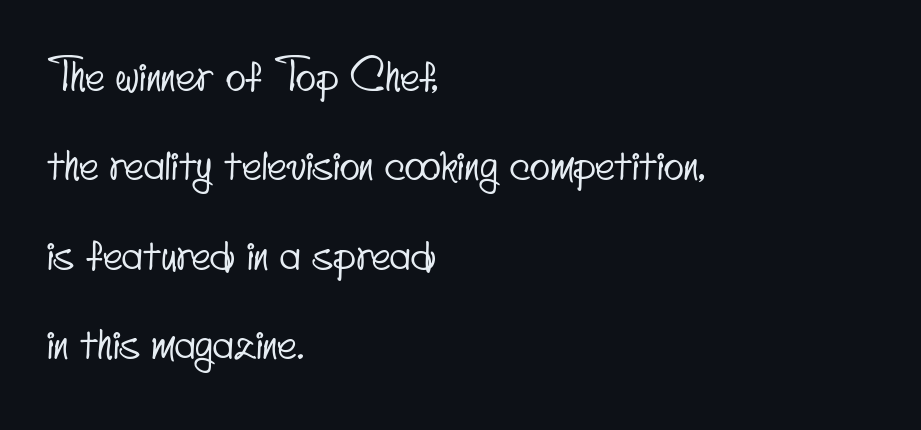
{"serif": "no", "width": "condensed", "stroke_contrast": "low", "x_height": "small", "monospaced": "no", "underline": "no", "align": "left", "line_spacing": "loose", "line_spacing_ratio": 2.13, "letter_spacing": "normal", "letter_spacing_em": 0.0, "glyph_px": 42}
